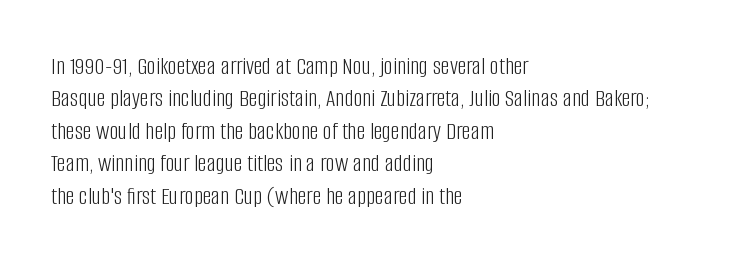
Q: Is the text bold? A: No.
Q: Is the text italic (slanted)? A: No, it is upright.
Q: Is the text underlined? A: No.
Q: How is the paragraph aligned? A: Left-aligned.
Q: Is the spacing between letters normal or unusually wide? A: Normal.
Q: Is the spacing between lines tight, normal or loose? A: Normal.
